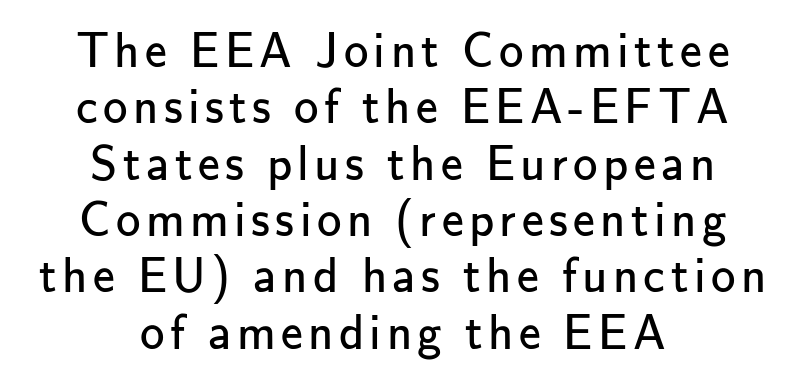
The image shows 49 px regular-weight sans-serif type, upright; set centered, tight line spacing (1.15x), not underlined; low stroke contrast and a small x-height.
